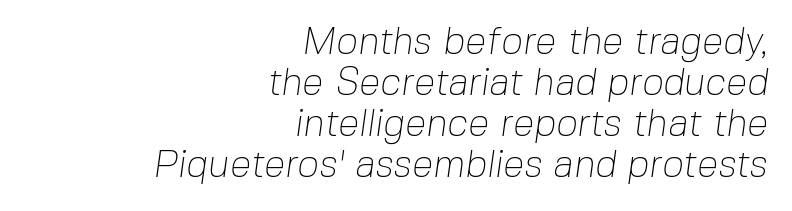
The image shows 38 px thin sans-serif type; set right-aligned, tight line spacing (1.08x), normal letter spacing, not underlined; low stroke contrast and a medium x-height.
